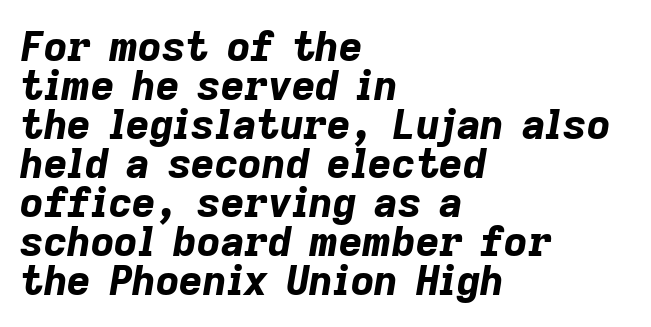
Q: Is the text bold? A: Yes.
Q: Is the text italic (slanted)? A: Yes, it leans right by about 9 degrees.
Q: Is the text underlined? A: No.
Q: How is the paragraph aligned? A: Left-aligned.
Q: Is the spacing between letters normal or unusually wide? A: Normal.
Q: Is the spacing between lines tight, normal or loose? A: Tight.
Q: Width (condensed, normal, or wide)? A: Normal.
Q: Stroke contrast? A: Low.
Q: x-height? A: Medium.
Q: Monospaced? A: No.
